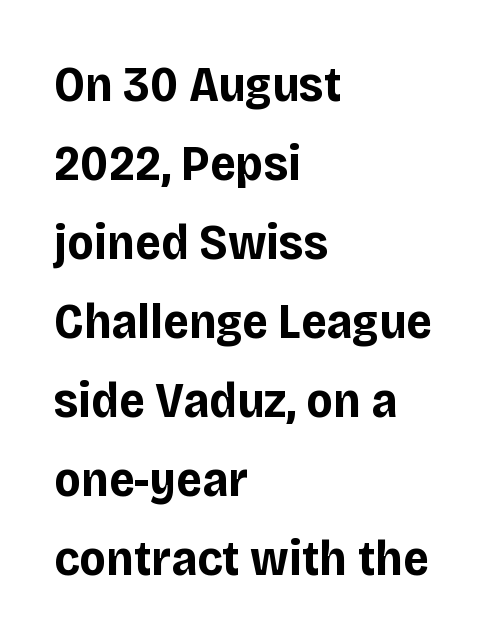
{"serif": "no", "italic": "no", "bold": "yes", "weight": "bold", "width": "normal", "stroke_contrast": "low", "x_height": "large", "monospaced": "no", "underline": "no", "align": "left", "line_spacing": "normal", "line_spacing_ratio": 1.58, "letter_spacing": "normal", "letter_spacing_em": 0.0, "glyph_px": 50}
